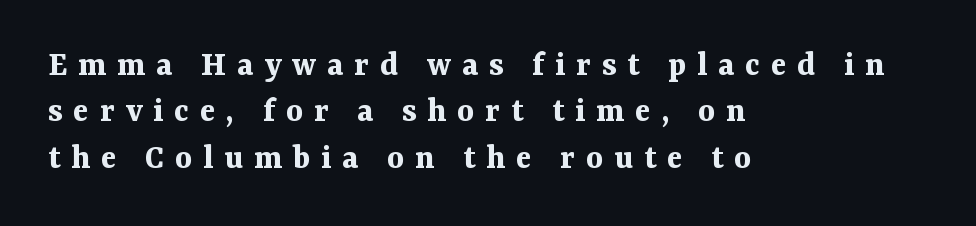
The image shows 36 px bold serif type, upright; set left-aligned, normal line spacing (1.29x), unusually wide letter spacing (+0.3 em), not underlined; medium stroke contrast and a medium x-height.
